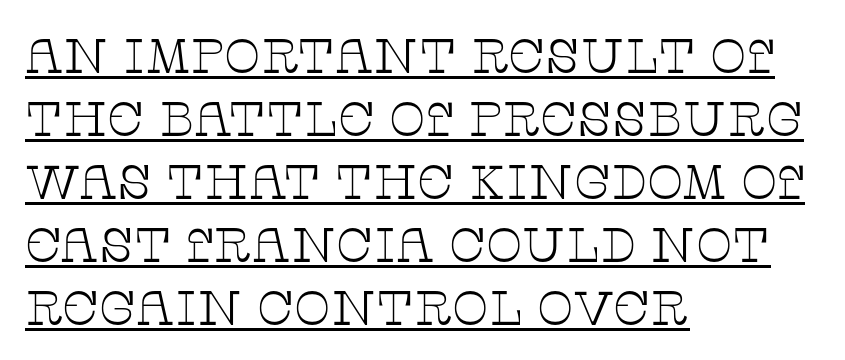
Q: Is the text bold? A: No.
Q: Is the text italic (slanted)? A: No, it is upright.
Q: Is the typeface a serif or a sans-serif typeface? A: Serif.
Q: Is the text underlined? A: Yes.
Q: How is the paragraph aligned? A: Left-aligned.
Q: Is the spacing between letters normal or unusually wide? A: Normal.
Q: Is the spacing between lines tight, normal or loose? A: Normal.
Q: Width (condensed, normal, or wide)? A: Wide.
Q: Stroke contrast? A: Low.
Q: x-height? A: Large.
Q: Monospaced? A: No.
